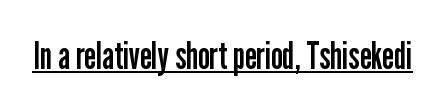
{"serif": "no", "italic": "no", "bold": "no", "weight": "regular", "width": "condensed", "stroke_contrast": "low", "x_height": "medium", "monospaced": "no", "underline": "yes", "letter_spacing": "normal", "letter_spacing_em": 0.0, "glyph_px": 38}
